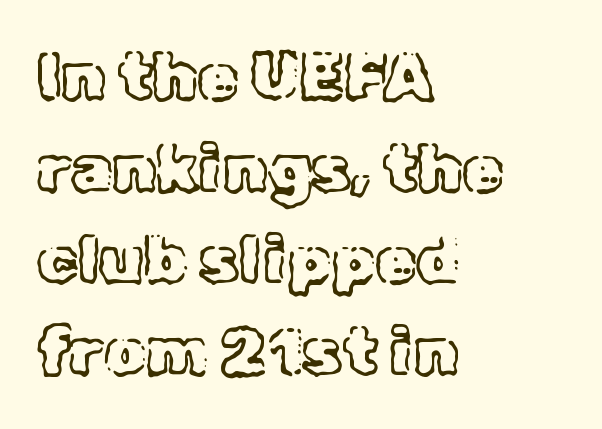
{"italic": "no", "width": "normal", "x_height": "medium", "monospaced": "no", "underline": "no", "align": "left", "line_spacing": "normal", "line_spacing_ratio": 1.39, "letter_spacing": "normal", "letter_spacing_em": 0.0, "glyph_px": 66}
